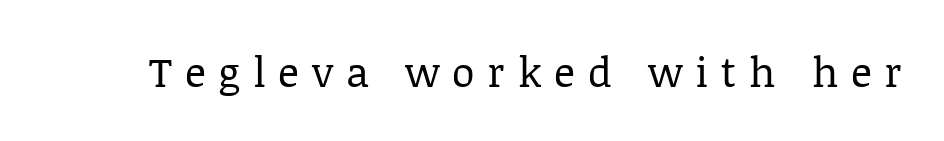
Any mark beneath the type? The region is blank. Counters stay open thanks to moderate or lighter strokes. The designer went with a serif here, giving each stem small feet. Display-style spreading of the glyphs; the letterfit is very open. No italicization has been applied; the sample stays upright. You could not count columns in this text — the font is proportionally spaced.
